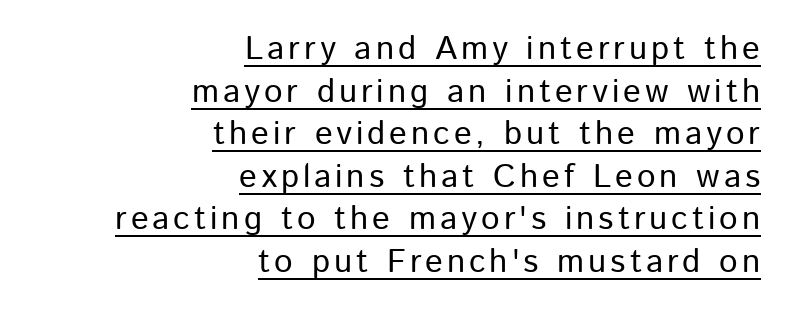
Q: Is the text bold? A: No.
Q: Is the text italic (slanted)? A: No, it is upright.
Q: Is the typeface a serif or a sans-serif typeface? A: Sans-serif.
Q: Is the text underlined? A: Yes.
Q: How is the paragraph aligned? A: Right-aligned.
Q: Is the spacing between lines tight, normal or loose? A: Normal.
Q: Width (condensed, normal, or wide)? A: Normal.
Q: Stroke contrast? A: Low.
Q: x-height? A: Medium.
Q: Monospaced? A: No.
